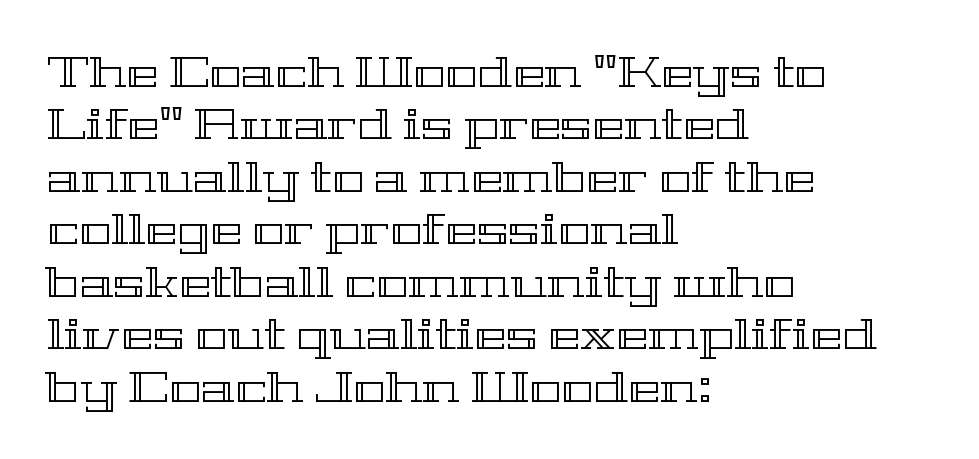
{"italic": "no", "width": "wide", "x_height": "medium", "monospaced": "no", "underline": "no", "align": "left", "line_spacing_ratio": 1.22, "letter_spacing": "normal", "letter_spacing_em": 0.0, "glyph_px": 43}
